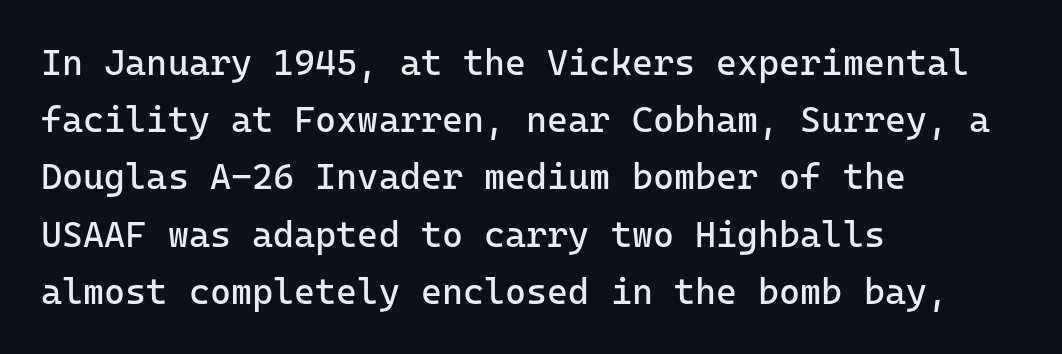
Q: Is the text bold? A: No.
Q: Is the text italic (slanted)? A: No, it is upright.
Q: Is the typeface a serif or a sans-serif typeface? A: Sans-serif.
Q: Is the text underlined? A: No.
Q: How is the paragraph aligned? A: Left-aligned.
Q: Is the spacing between letters normal or unusually wide? A: Normal.
Q: Is the spacing between lines tight, normal or loose? A: Normal.
Q: Width (condensed, normal, or wide)? A: Normal.
Q: Stroke contrast? A: Low.
Q: x-height? A: Medium.
Q: Monospaced? A: Yes.
